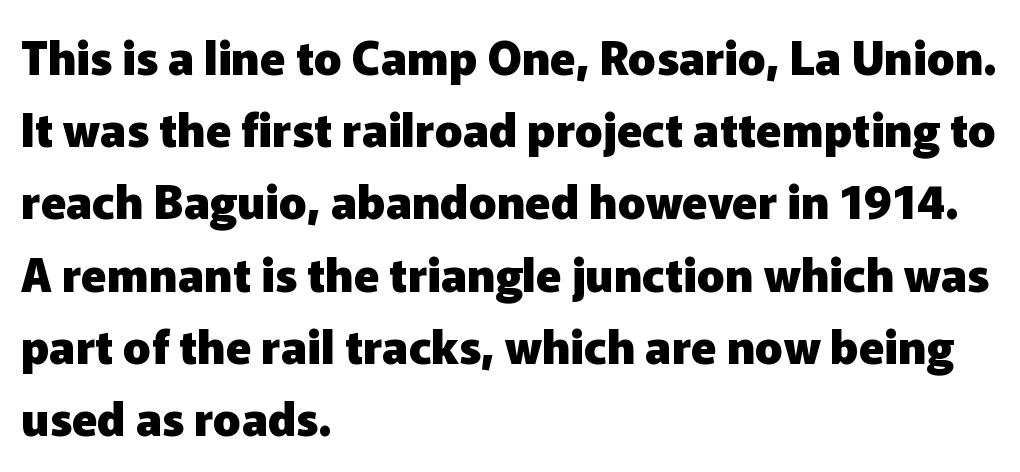
The axis of the letterforms is exactly vertical. The letters sit at their default tracking, neither squeezed nor spread. Successive baselines arrive at the customary interval. How heavy is the stroke? Heavy — this is a bold. The rendering shows plain stroke endings on the letterforms — a sans-serif design.
